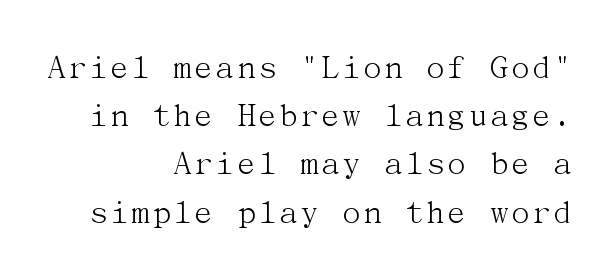
{"serif": "yes", "italic": "no", "bold": "no", "weight": "light", "width": "normal", "stroke_contrast": "medium", "x_height": "medium", "underline": "no", "align": "right", "line_spacing": "normal", "line_spacing_ratio": 1.34, "letter_spacing": "normal", "letter_spacing_em": 0.0, "glyph_px": 36}
